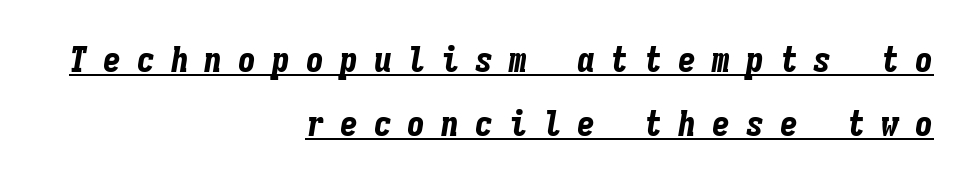
The image shows 36 px bold, condensed type, italic (leaning right), monospaced; set right-aligned, line spacing 1.78x, unusually wide letter spacing (+0.44 em), underlined; low stroke contrast and a medium x-height.
